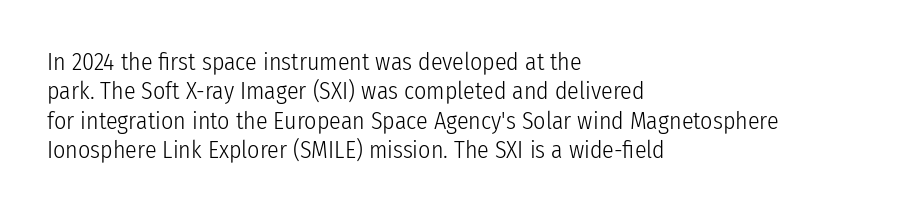
The image shows 24 px text type, upright; set left-aligned, line spacing 1.22x, normal letter spacing, not underlined.
